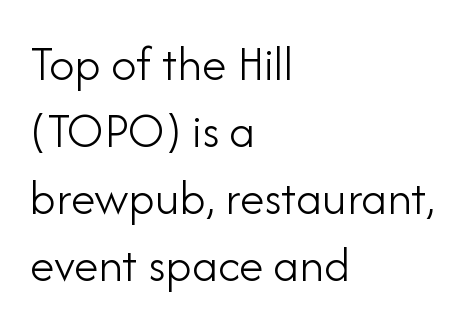
The image shows 50 px light sans-serif type, upright; set left-aligned, normal line spacing (1.34x), normal letter spacing, not underlined; low stroke contrast and a small x-height.
